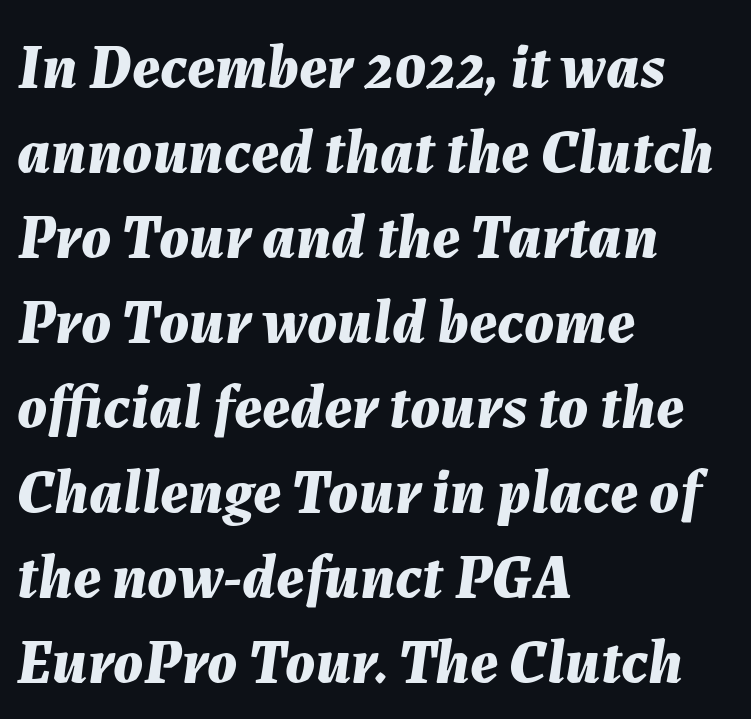
{"italic": "yes", "lean": "right", "slant_degrees": 7, "bold": "yes", "weight": "bold", "width": "normal", "stroke_contrast": "medium", "x_height": "medium", "monospaced": "no", "underline": "no", "align": "left", "line_spacing": "normal", "line_spacing_ratio": 1.37, "letter_spacing": "normal", "letter_spacing_em": 0.0, "glyph_px": 62}
